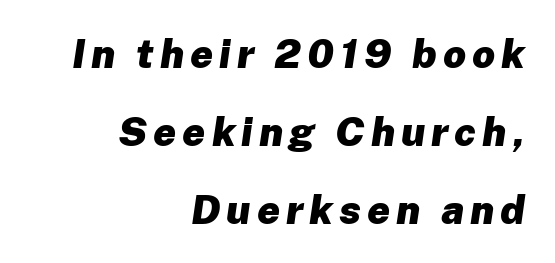
The baseline area is clear. The text carries the slant typical of an italic or oblique font. The lines are spread far apart with generous leading. Is this a fixed-width face? No — the glyphs have proportional, varying widths.
